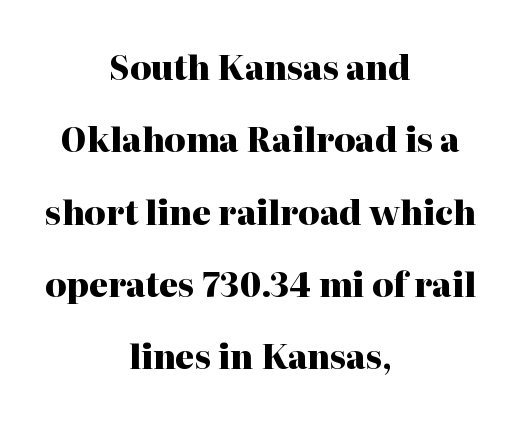
{"serif": "yes", "italic": "no", "bold": "yes", "weight": "heavy", "width": "normal", "stroke_contrast": "high", "x_height": "medium", "monospaced": "no", "underline": "no", "align": "center", "line_spacing": "loose", "line_spacing_ratio": 2.19, "letter_spacing": "normal", "letter_spacing_em": 0.0, "glyph_px": 33}
